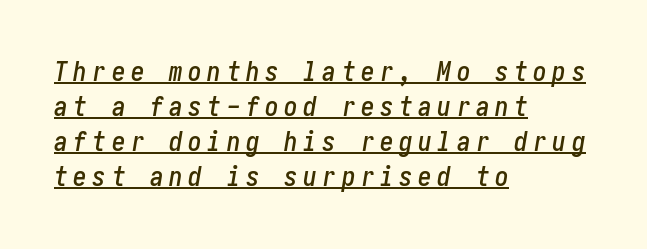
{"italic": "yes", "lean": "right", "slant_degrees": 10, "underline": "yes", "align": "left", "line_spacing": "normal", "line_spacing_ratio": 1.3, "letter_spacing": "wide", "letter_spacing_em": 0.21, "glyph_px": 27}
